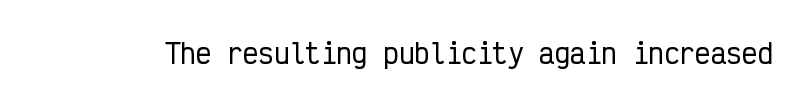
The image shows 26 px text type, upright; set normal letter spacing, not underlined.
